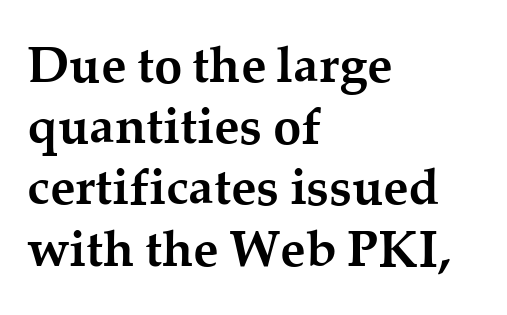
Here the designer chose a conventional face with non-uniform glyph widths. The letters carry serifs — small finishing strokes at the ends of their stems. The rendering uses a bold face; every stroke is thick and dark. The passage shown is not underscored anywhere. When letters stand straight like this, we call the style roman or upright. The compositor pushed each line to the left boundary.
